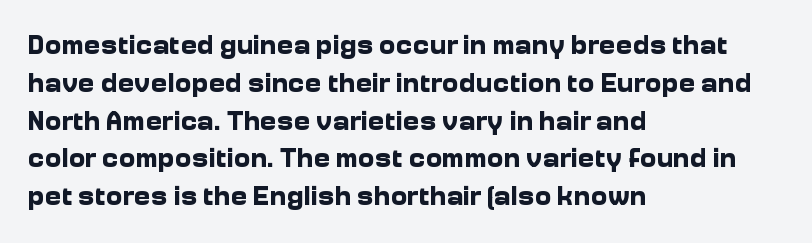
The image shows 28 px bold sans-serif type, upright; set left-aligned, normal line spacing (1.35x), normal letter spacing, not underlined; low stroke contrast and a medium x-height.
